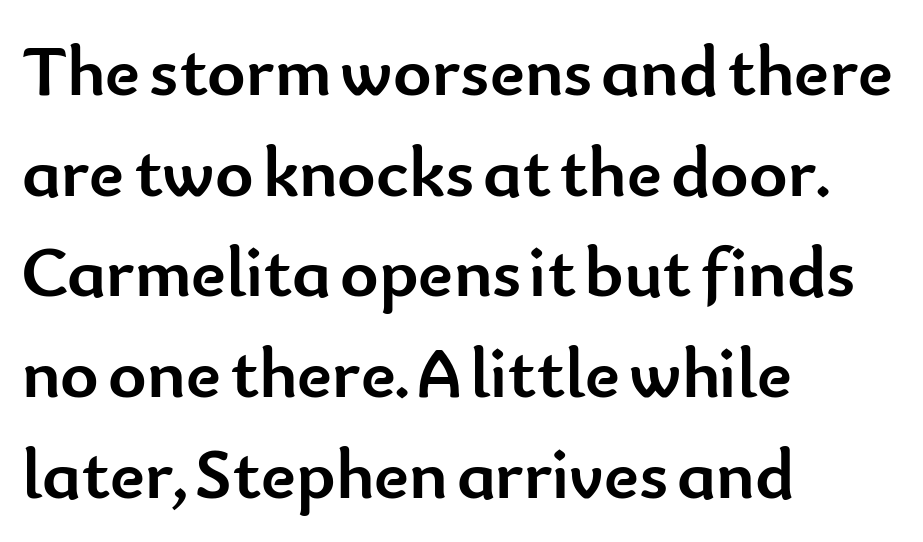
Q: Is the text bold? A: Yes.
Q: Is the text italic (slanted)? A: No, it is upright.
Q: Is the typeface a serif or a sans-serif typeface? A: Sans-serif.
Q: Is the text underlined? A: No.
Q: How is the paragraph aligned? A: Left-aligned.
Q: Is the spacing between letters normal or unusually wide? A: Normal.
Q: Is the spacing between lines tight, normal or loose? A: Normal.
Q: Width (condensed, normal, or wide)? A: Normal.
Q: Stroke contrast? A: Low.
Q: x-height? A: Small.
Q: Monospaced? A: No.
